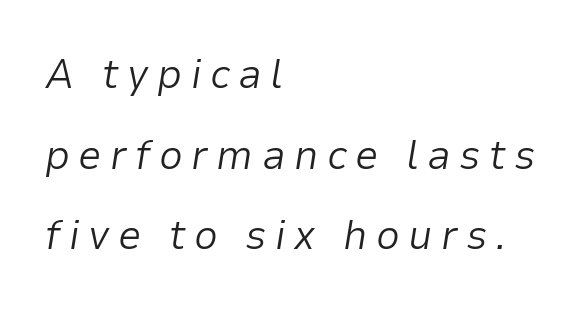
Spacing verdict: proportional, widths tailored to each character. The face looks like a standard text weight, possibly lighter. Short and long lines alike share a common starting point at left. When letters slant like this, we call the style italic. Beneath every word, the page is bare. Leading: increased.
